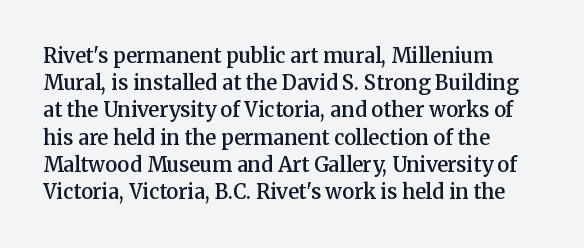
Q: Is the text bold? A: Semi-bold.
Q: Is the text italic (slanted)? A: No, it is upright.
Q: Is the text underlined? A: No.
Q: How is the paragraph aligned? A: Left-aligned.
Q: Is the spacing between letters normal or unusually wide? A: Normal.
Q: Is the spacing between lines tight, normal or loose? A: Normal.
